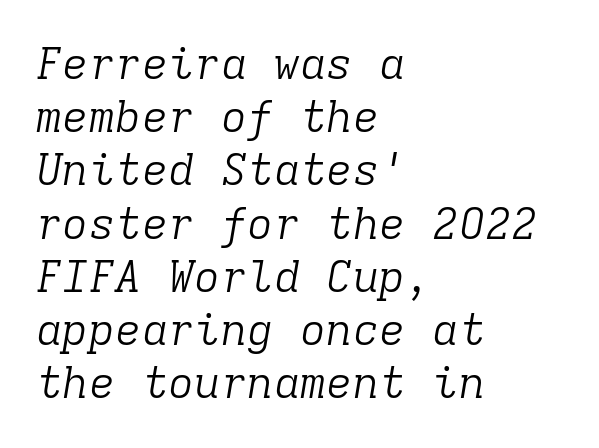
The image shows 44 px light serif type, italic (leaning right), monospaced; set left-aligned, line spacing 1.21x, normal letter spacing, not underlined; low stroke contrast and a medium x-height.
